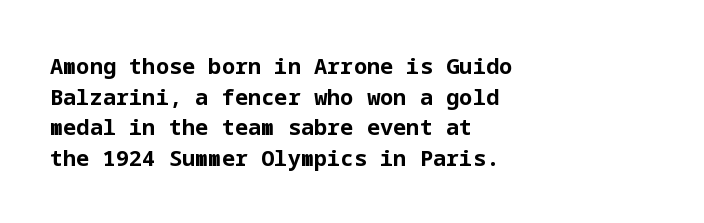
Q: Is the text bold? A: Yes.
Q: Is the text italic (slanted)? A: No, it is upright.
Q: Is the text underlined? A: No.
Q: How is the paragraph aligned? A: Left-aligned.
Q: Is the spacing between letters normal or unusually wide? A: Normal.
Q: Is the spacing between lines tight, normal or loose? A: Normal.
